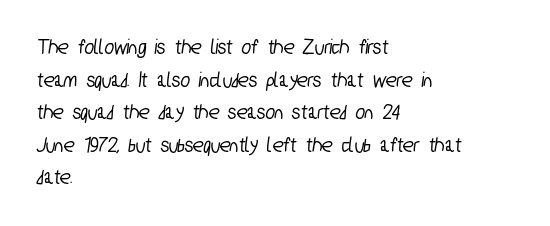
Q: Is the text underlined? A: No.
Q: How is the paragraph aligned? A: Left-aligned.
Q: Is the spacing between letters normal or unusually wide? A: Normal.
Q: Is the spacing between lines tight, normal or loose? A: Normal.
